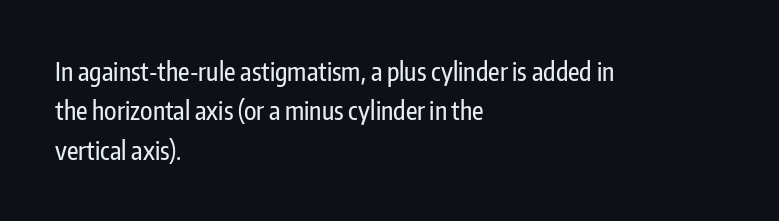
Q: Is the text italic (slanted)? A: No, it is upright.
Q: Is the text underlined? A: No.
Q: How is the paragraph aligned? A: Left-aligned.
Q: Is the spacing between letters normal or unusually wide? A: Normal.
Q: Is the spacing between lines tight, normal or loose? A: Normal.
